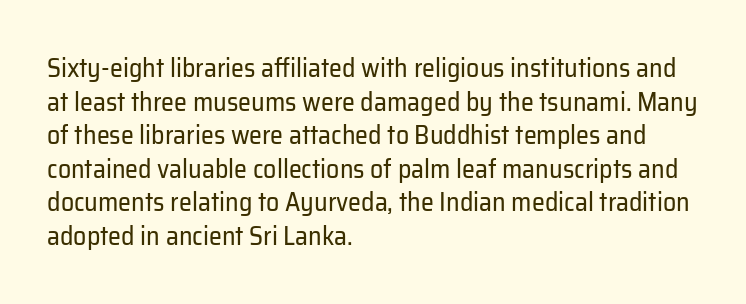
{"italic": "no", "bold": "no", "underline": "no", "align": "left", "line_spacing": "normal", "line_spacing_ratio": 1.29, "letter_spacing": "normal", "letter_spacing_em": 0.0, "glyph_px": 26}
